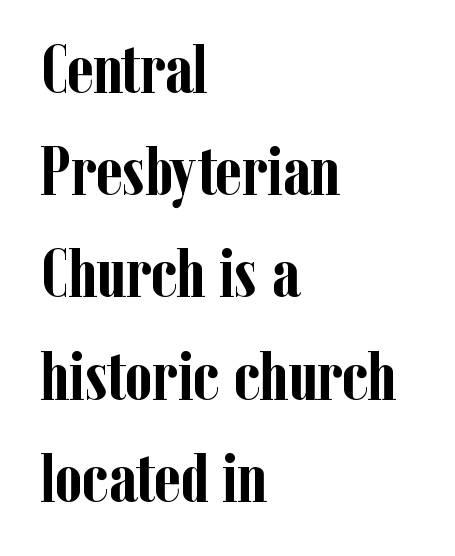
Q: Is the text bold? A: Yes.
Q: Is the text italic (slanted)? A: No, it is upright.
Q: Is the typeface a serif or a sans-serif typeface? A: Serif.
Q: Is the text underlined? A: No.
Q: How is the paragraph aligned? A: Left-aligned.
Q: Is the spacing between letters normal or unusually wide? A: Normal.
Q: Is the spacing between lines tight, normal or loose? A: Normal.
Q: Width (condensed, normal, or wide)? A: Condensed.
Q: Stroke contrast? A: Low.
Q: x-height? A: Medium.
Q: Monospaced? A: No.
